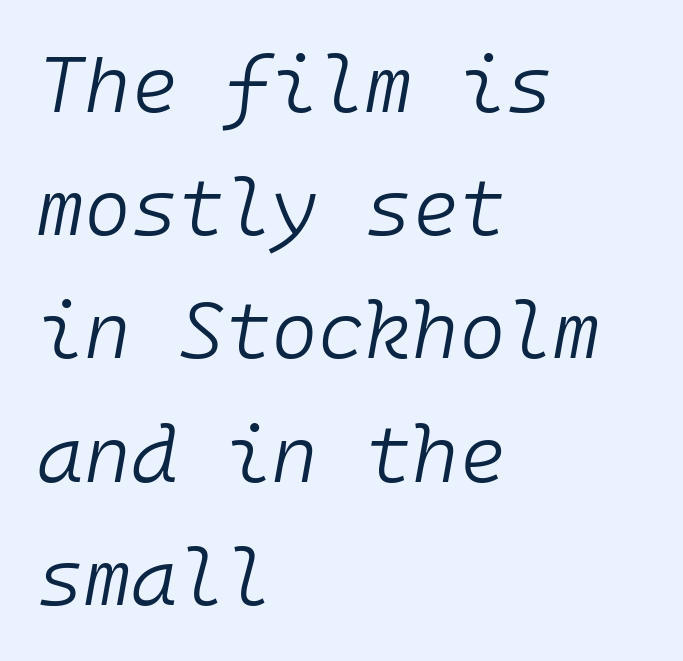
The typesetting does not lean heavy: it is not bold. The space directly below the letters is spotless. The rag falls on the right side of this text block. The rendering keeps characters at their native spacing. The rendering applies a slant to the glyphs.
